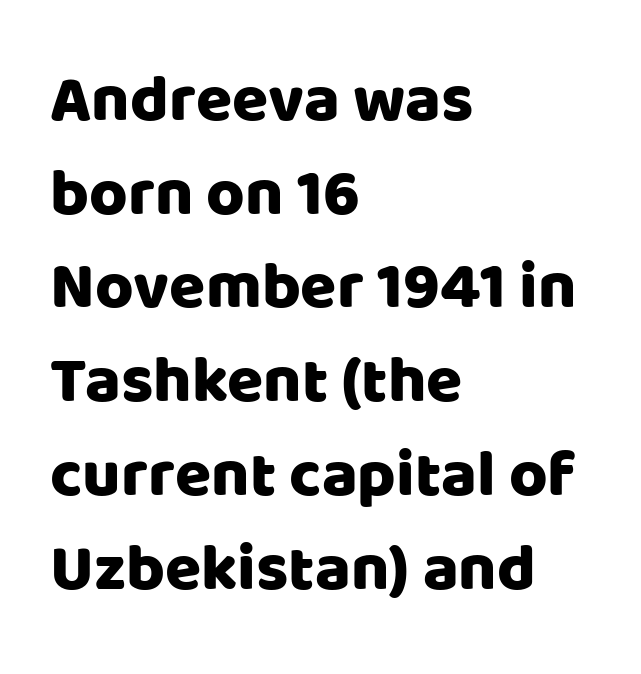
Alignment: flush left. Varying glyph widths throughout — classic text-font behaviour. This block has exactly the height ordinary leading produces. Type style note: lacks serifs. Students, note that the glyphs here touch the page at normal intervals. This is the regular roman posture of the typeface.
